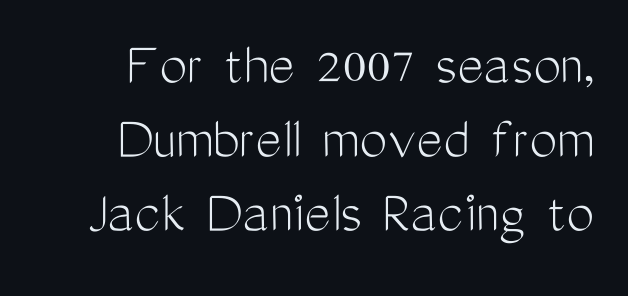
Do the letters lean? They stand straight. Tracking value appears to be zero — textbook default spacing. Is this a sans? Yes — the strokes have no serifs. Nobody drew a line under any word here.
